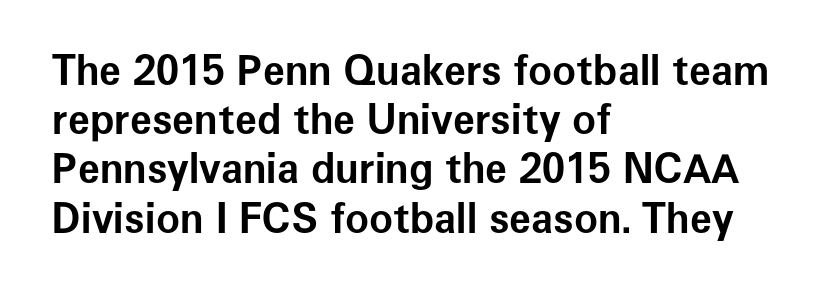
Glance below the letters and you will spot only blank space. Heft: maximum for text — a bold. What kind of face is this? One without serifs — a sans. Letter spacing: default.
